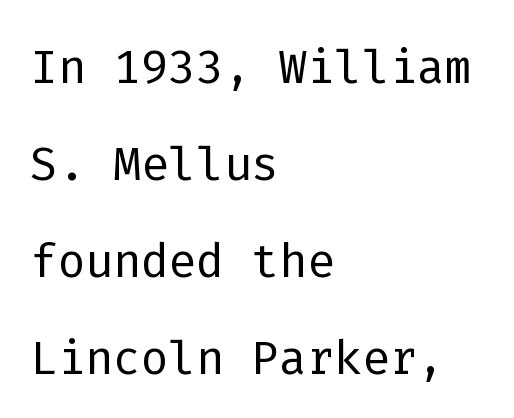
Q: Is the text bold? A: No.
Q: Is the text italic (slanted)? A: No, it is upright.
Q: Is the typeface a serif or a sans-serif typeface? A: Sans-serif.
Q: Is the text underlined? A: No.
Q: How is the paragraph aligned? A: Left-aligned.
Q: Is the spacing between letters normal or unusually wide? A: Normal.
Q: Is the spacing between lines tight, normal or loose? A: Normal.
Q: Width (condensed, normal, or wide)? A: Normal.
Q: Stroke contrast? A: Low.
Q: x-height? A: Medium.
Q: Monospaced? A: Yes.
